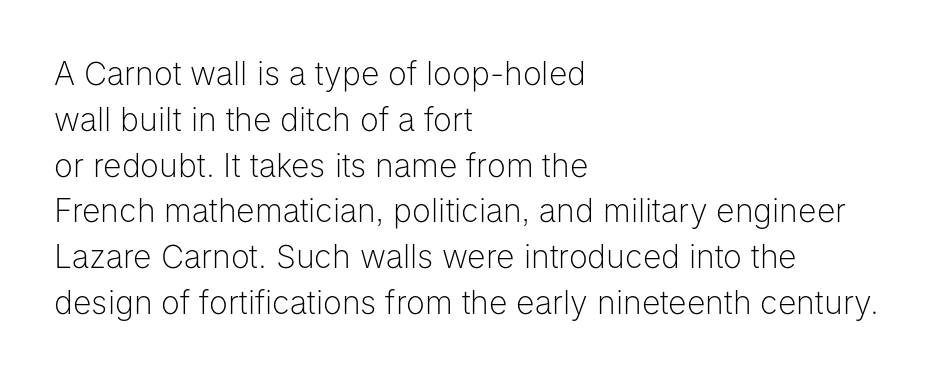
The image shows 32 px light sans-serif type, upright; set left-aligned, normal line spacing (1.43x), normal letter spacing, not underlined; low stroke contrast and a medium x-height.
